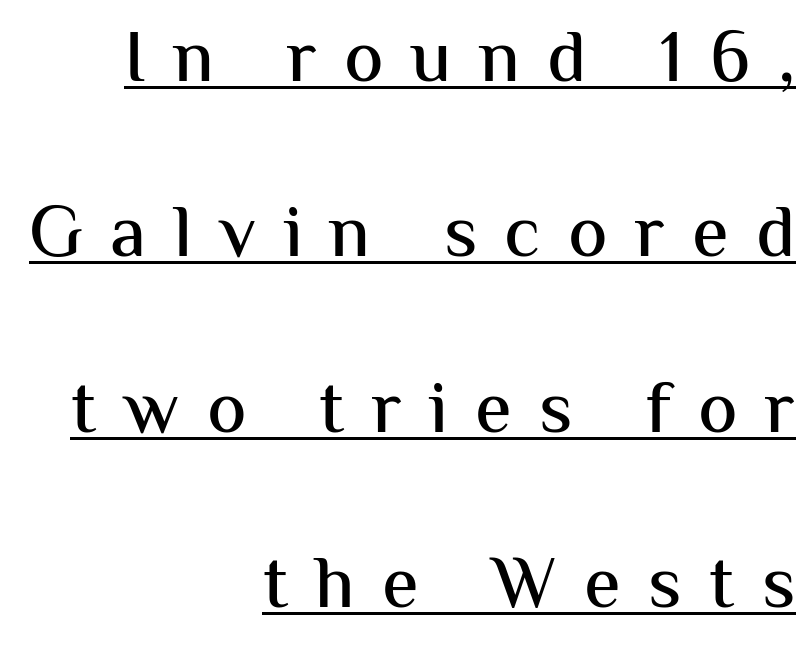
Q: Is the text italic (slanted)? A: No, it is upright.
Q: Is the typeface a serif or a sans-serif typeface? A: Sans-serif.
Q: Is the text underlined? A: Yes.
Q: How is the paragraph aligned? A: Right-aligned.
Q: Is the spacing between letters normal or unusually wide? A: Unusually wide.
Q: Is the spacing between lines tight, normal or loose? A: Loose.
Q: Width (condensed, normal, or wide)? A: Normal.
Q: Stroke contrast? A: Medium.
Q: x-height? A: Medium.
Q: Monospaced? A: No.
